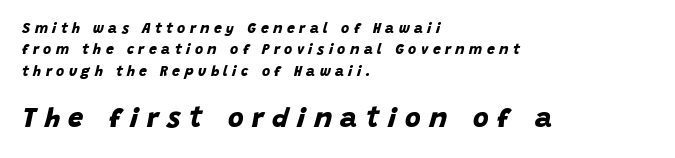
Q: Is the text bold? A: Yes.
Q: Is the text underlined? A: No.
Q: How is the paragraph aligned? A: Left-aligned.
Q: Is the spacing between letters normal or unusually wide? A: Unusually wide.
Q: Is the spacing between lines tight, normal or loose? A: Normal.
Q: Which block of text is set in a larger size, the first (top) or the second (bottom)? A: The second (bottom) one.
